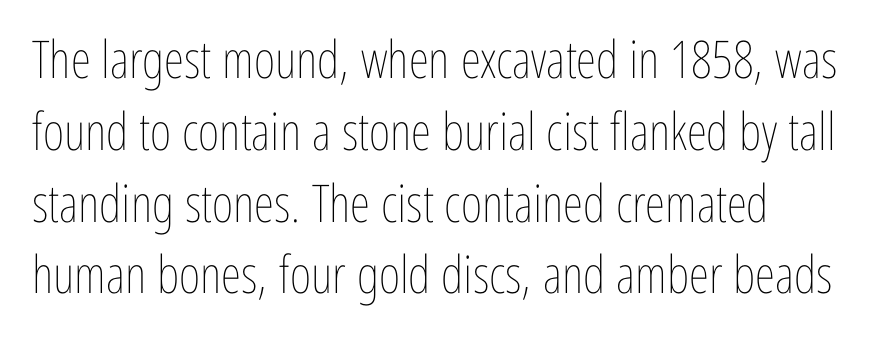
The letters stand upright; this is a roman face. Heaviness? Minimal to ordinary, like unemphasized prose. Evenly set lines give the paragraph a standard silhouette. The glyphs are unaccompanied by any horizontal stroke below them. Spacing verdict: proportional, widths tailored to each character.
